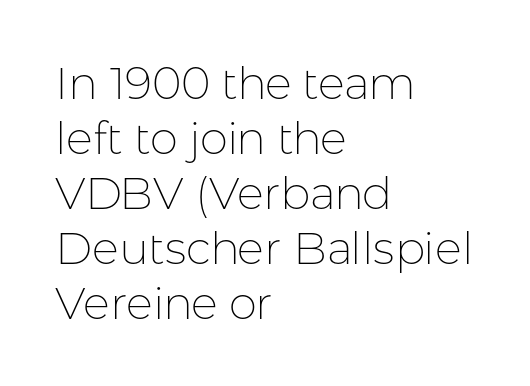
Q: Is the text bold? A: No.
Q: Is the text italic (slanted)? A: No, it is upright.
Q: Is the typeface a serif or a sans-serif typeface? A: Sans-serif.
Q: Is the text underlined? A: No.
Q: How is the paragraph aligned? A: Left-aligned.
Q: Is the spacing between letters normal or unusually wide? A: Normal.
Q: Width (condensed, normal, or wide)? A: Normal.
Q: Stroke contrast? A: Low.
Q: x-height? A: Medium.
Q: Monospaced? A: No.
